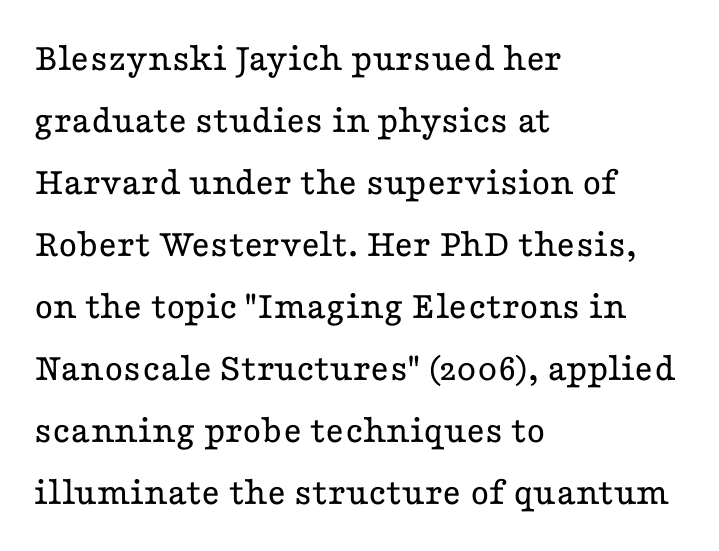
The image shows 40 px regular-weight, wide serif type, upright; set left-aligned, normal line spacing (1.55x), normal letter spacing, not underlined; low stroke contrast and a medium x-height.
